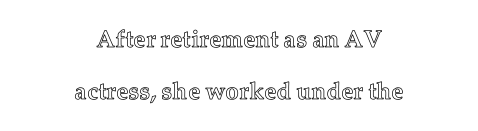
The image shows 24 px text type, upright; set centered, loose line spacing (2.18x), normal letter spacing, not underlined.
